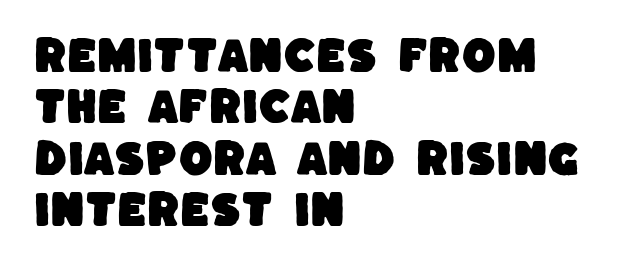
Q: Is the typeface a serif or a sans-serif typeface? A: Sans-serif.
Q: Is the text underlined? A: No.
Q: How is the paragraph aligned? A: Left-aligned.
Q: Is the spacing between letters normal or unusually wide? A: Normal.
Q: Is the spacing between lines tight, normal or loose? A: Normal.
Q: Width (condensed, normal, or wide)? A: Normal.
Q: Stroke contrast? A: Low.
Q: x-height? A: Large.
Q: Monospaced? A: No.
